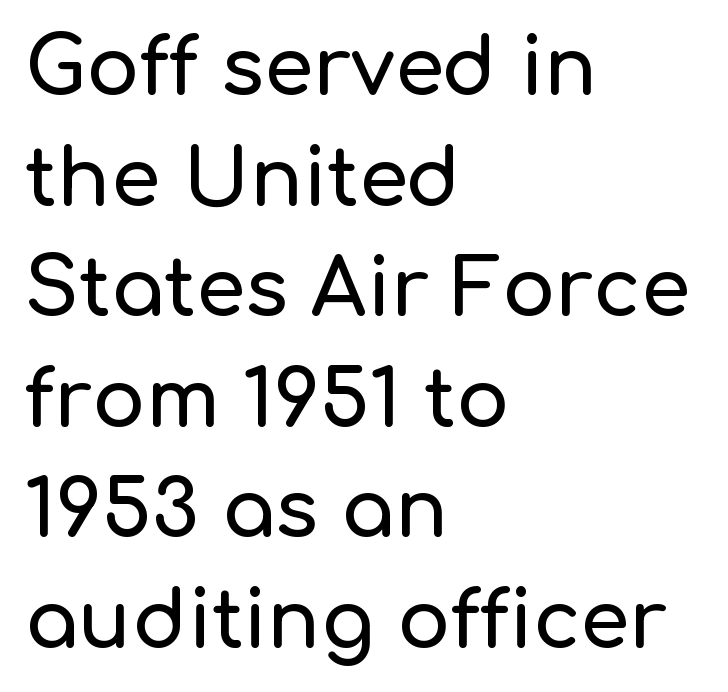
This sample keeps an unexceptional amount of space between lines. The glyphs are unaccompanied by any horizontal stroke below them. Letterform terminals end flat and unadorned throughout the passage. A roman cut, with each character standing at attention. These lines are set flush left with a ragged right edge. A typesetter would call this zero additional tracking.
